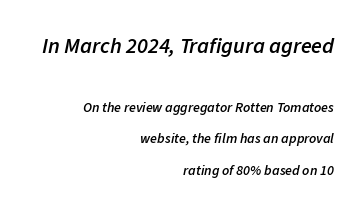
The image shows 22 px text type, italic (leaning right); set right-aligned, loose line spacing (2.24x), normal letter spacing, not underlined; the first (top) block is 1.57x larger.
